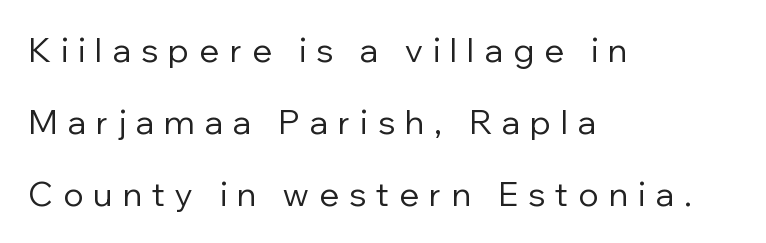
Ordinary non-slanted type is in use. Letterform terminals end flat and unadorned throughout the passage. A quiet, ordinary-to-light weight characterises the typeface. Layout note: lines flush left.
